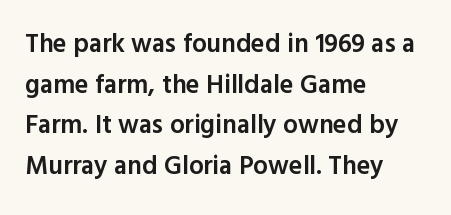
Q: Is the text bold? A: Semi-bold.
Q: Is the text italic (slanted)? A: No, it is upright.
Q: Is the text underlined? A: No.
Q: How is the paragraph aligned? A: Left-aligned.
Q: Is the spacing between letters normal or unusually wide? A: Normal.
Q: Is the spacing between lines tight, normal or loose? A: Normal.
